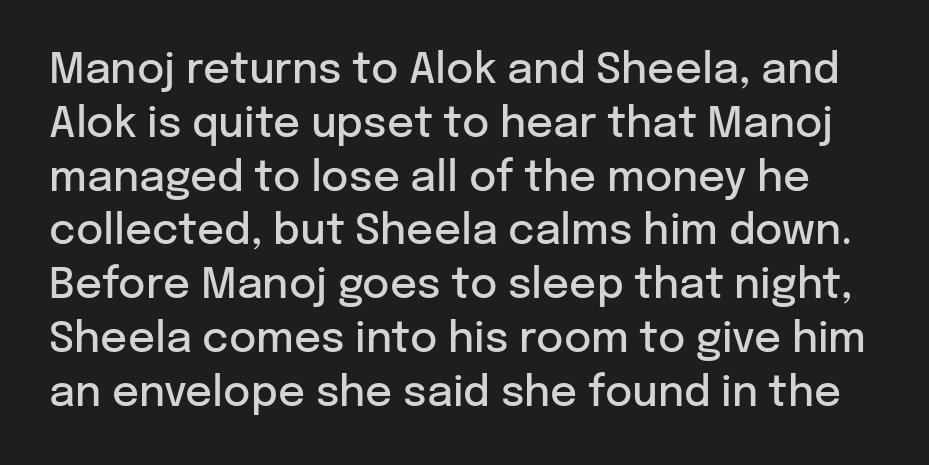
Q: Is the text bold? A: Semi-bold.
Q: Is the text italic (slanted)? A: No, it is upright.
Q: Is the typeface a serif or a sans-serif typeface? A: Sans-serif.
Q: Is the text underlined? A: No.
Q: Is the spacing between letters normal or unusually wide? A: Normal.
Q: Is the spacing between lines tight, normal or loose? A: Normal.
Q: Width (condensed, normal, or wide)? A: Normal.
Q: Stroke contrast? A: Low.
Q: x-height? A: Medium.
Q: Monospaced? A: No.
